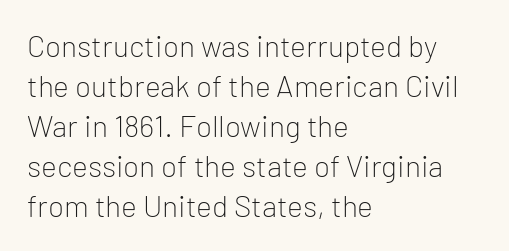
The image shows 30 px light sans-serif type, upright; set left-aligned, normal line spacing (1.33x), normal letter spacing, not underlined; low stroke contrast and a medium x-height.
